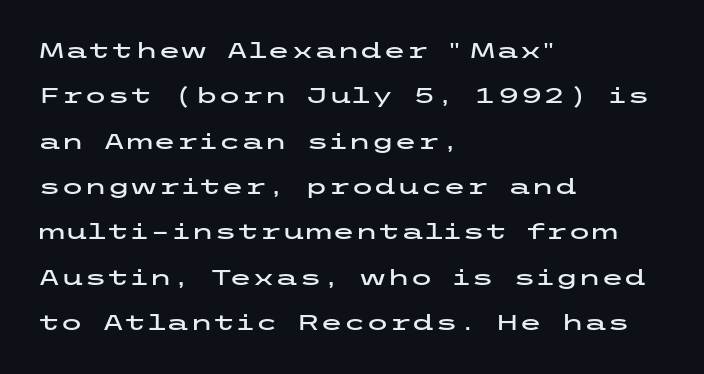
The image shows 21 px text type, upright; set left-aligned, loose line spacing (2.16x), normal letter spacing, not underlined.
